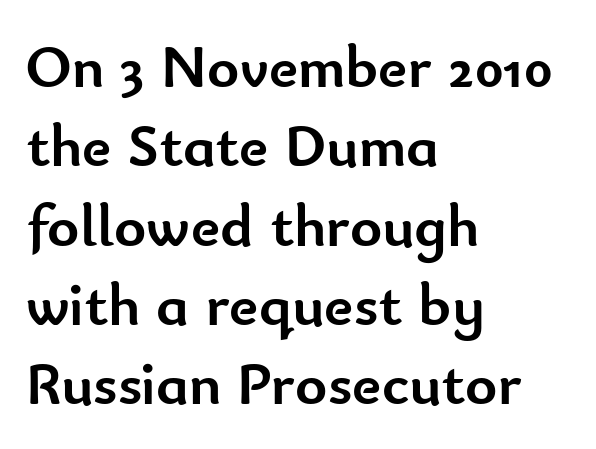
{"serif": "no", "italic": "no", "bold": "yes", "weight": "semibold", "width": "normal", "stroke_contrast": "low", "x_height": "small", "monospaced": "no", "underline": "no", "align": "left", "line_spacing": "normal", "line_spacing_ratio": 1.3, "letter_spacing": "normal", "letter_spacing_em": 0.0, "glyph_px": 61}
